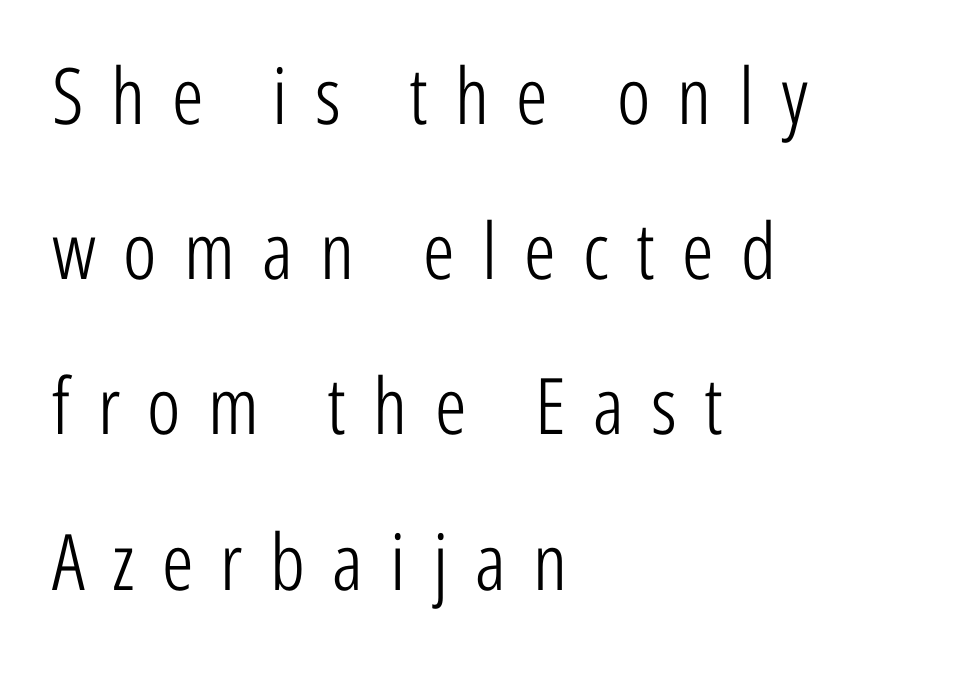
Is there much room between lines? Yes — plenty of vertical air separates them. Posture: vertical. Counters stay open thanks to moderate or lighter strokes. You could only call the tracking loose — the letters float apart.
